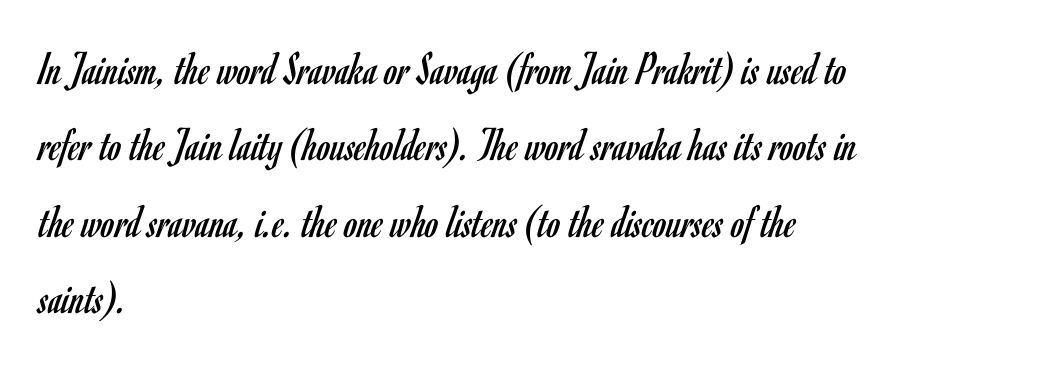
Q: Is the text bold? A: No.
Q: Is the text italic (slanted)? A: Yes.
Q: Is the typeface a serif or a sans-serif typeface? A: Sans-serif.
Q: Is the text underlined? A: No.
Q: How is the paragraph aligned? A: Left-aligned.
Q: Is the spacing between letters normal or unusually wide? A: Normal.
Q: Is the spacing between lines tight, normal or loose? A: Normal.
Q: Width (condensed, normal, or wide)? A: Condensed.
Q: Stroke contrast? A: Low.
Q: x-height? A: Small.
Q: Monospaced? A: No.
